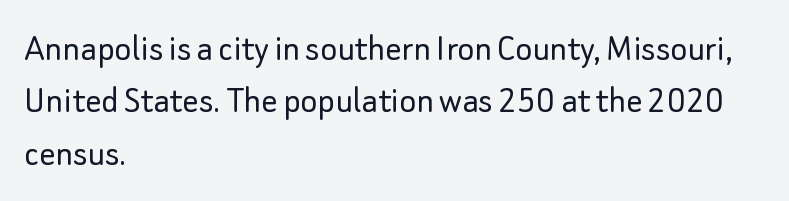
The image shows 40 px light sans-serif type, upright; set left-aligned, normal line spacing (1.31x), normal letter spacing, not underlined; low stroke contrast and a small x-height.
